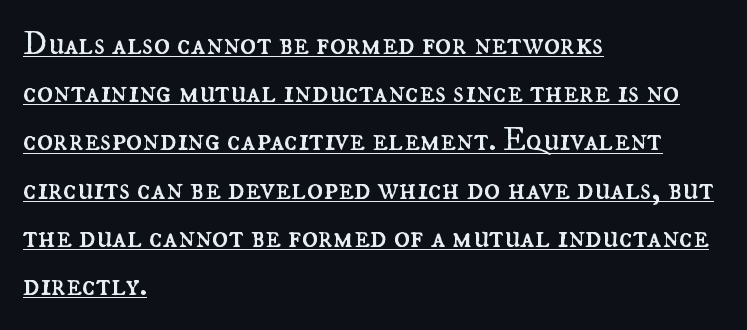
{"italic": "no", "bold": "no", "weight": "regular", "width": "normal", "stroke_contrast": "medium", "x_height": "small", "monospaced": "no", "underline": "yes", "align": "left", "line_spacing": "normal", "line_spacing_ratio": 1.46, "letter_spacing": "normal", "letter_spacing_em": 0.0, "glyph_px": 33}
